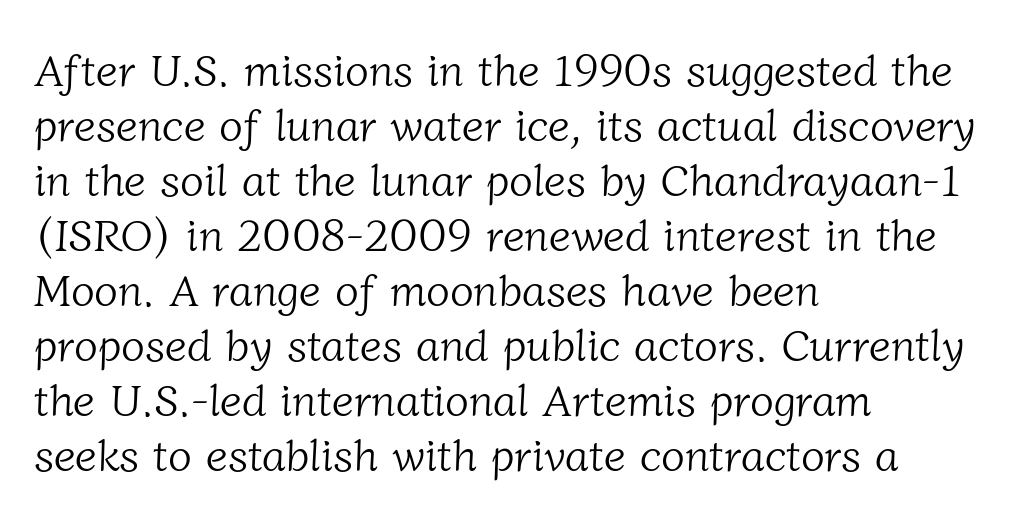
Stems here are at most as thick as an everyday book face. Between one letter and the next there's only the usual sliver of space. Type style note: has serifs. Has an underline been added? It has not. Typeset ragged right — the left edge is the straight one.
